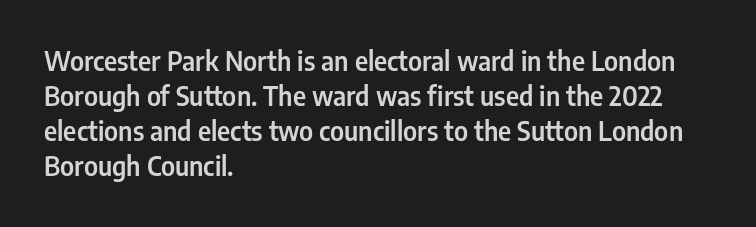
The image shows 26 px text type, upright; set left-aligned, normal line spacing (1.35x), normal letter spacing, not underlined.
